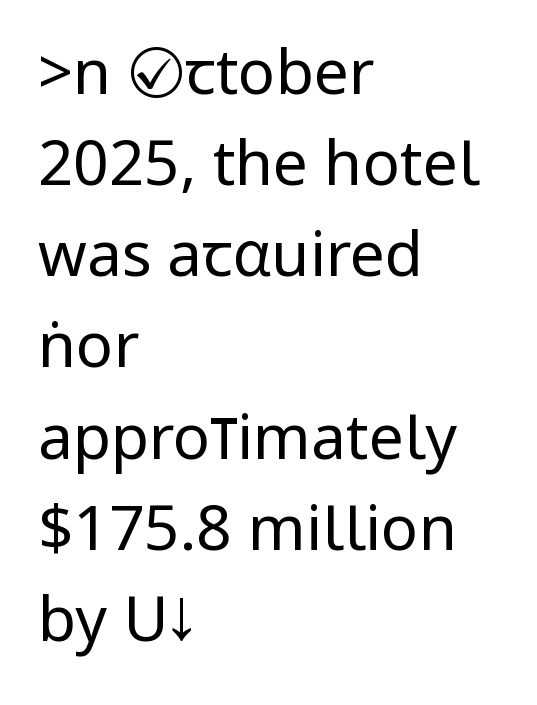
Nothing heavy about these letters — not bold at all. Plain, unruled lines of type. Does the copy run flush right? No — it runs flush left. There is no visible air inserted between adjacent glyphs.
